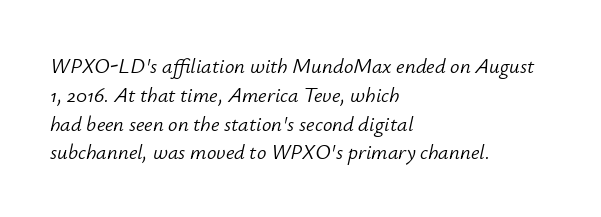
The image shows 21 px text type, italic (leaning right); set left-aligned, normal line spacing (1.37x), normal letter spacing, not underlined.
